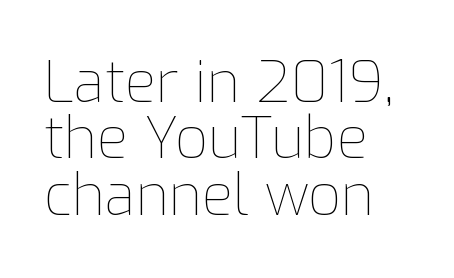
The image shows 57 px thin type, upright; set left-aligned, tight line spacing (0.99x), normal letter spacing, not underlined; low stroke contrast and a medium x-height.
